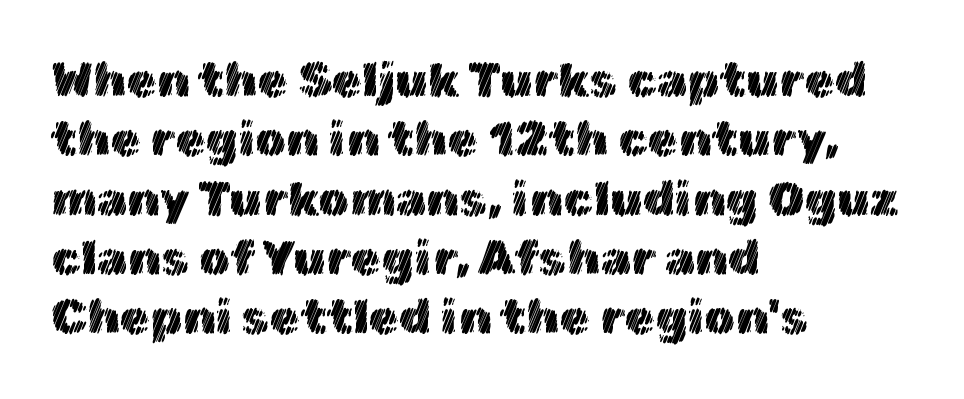
{"italic": "no", "width": "normal", "x_height": "medium", "monospaced": "no", "underline": "no", "align": "left", "line_spacing_ratio": 1.21, "letter_spacing": "normal", "letter_spacing_em": 0.0, "glyph_px": 49}
